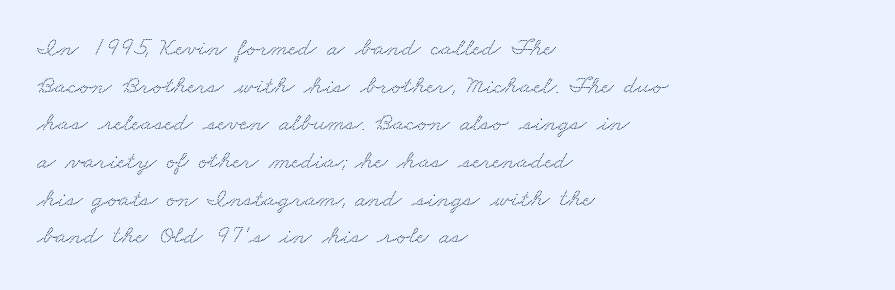
Line beginnings align vertically; line endings do not. Baseline-to-baseline distance is the conventional proportion of letter height. Does extra space separate the letters? No, they use regular spacing. Each row of text sits above clean, open space.
